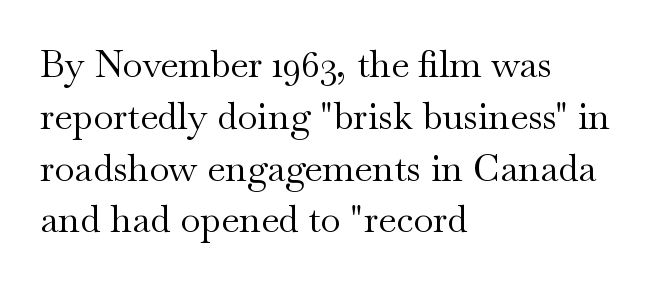
The image shows 37 px regular-weight, wide serif type, upright; set left-aligned, normal line spacing (1.4x), normal letter spacing, not underlined; medium stroke contrast and a small x-height.
